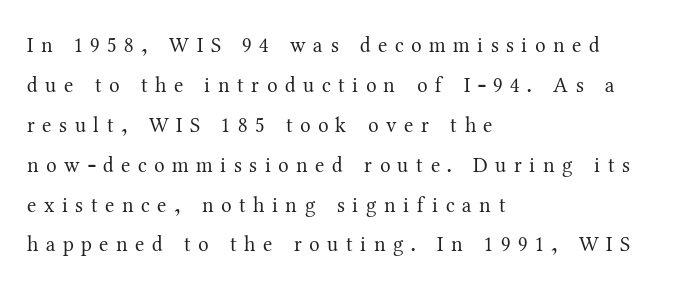
{"italic": "no", "bold": "no", "underline": "no", "align": "left", "line_spacing": "loose", "line_spacing_ratio": 1.9, "letter_spacing": "wide", "letter_spacing_em": 0.36, "glyph_px": 21}
